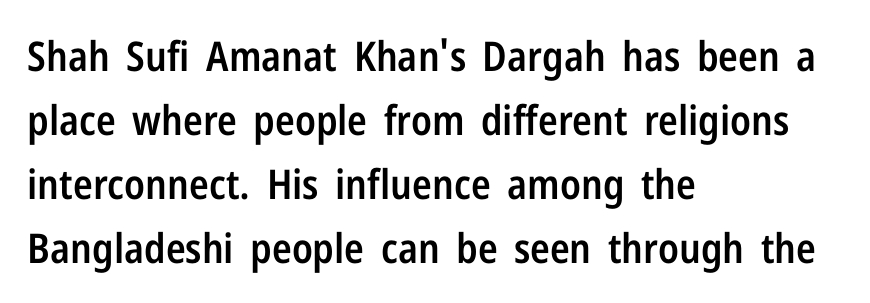
The image shows 41 px semibold, condensed sans-serif type, upright; set left-aligned, normal line spacing (1.56x), normal letter spacing, not underlined; low stroke contrast and a medium x-height.
